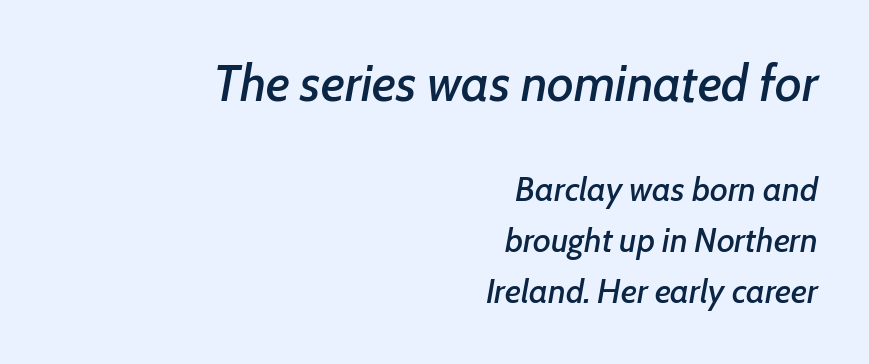
The ragged edge is on the left, which tells us the setting is flush right. Looks like regular typesetting: each glyph gets only the width it needs. The composition opens big and finishes small. Is the letter spacing exaggerated? No — it looks like the ordinary default.
